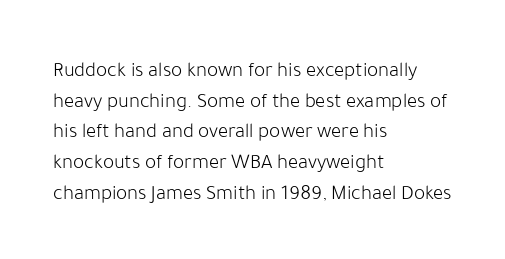
Q: Is the text bold? A: No.
Q: Is the text italic (slanted)? A: No, it is upright.
Q: Is the text underlined? A: No.
Q: How is the paragraph aligned? A: Left-aligned.
Q: Is the spacing between letters normal or unusually wide? A: Normal.
Q: Is the spacing between lines tight, normal or loose? A: Normal.
